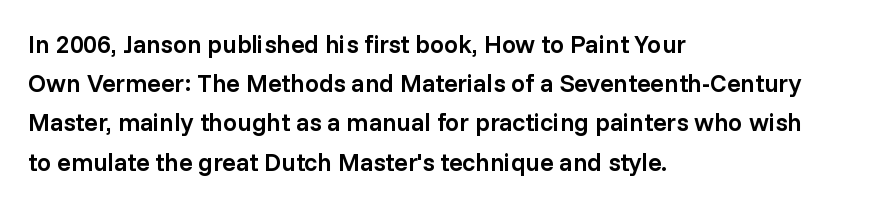
A bare baseline throughout the passage. The sample has been set in demibold, a notch under bold. The paragraph shown leans on its left margin. When letters stand straight like this, we call the style roman or upright. The space between consecutive lines is moderate.
